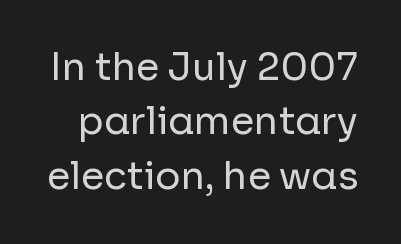
{"serif": "no", "italic": "no", "bold": "no", "weight": "regular", "width": "normal", "stroke_contrast": "low", "x_height": "medium", "monospaced": "no", "underline": "no", "line_spacing": "normal", "line_spacing_ratio": 1.43, "letter_spacing": "normal", "letter_spacing_em": 0.0, "glyph_px": 38}
